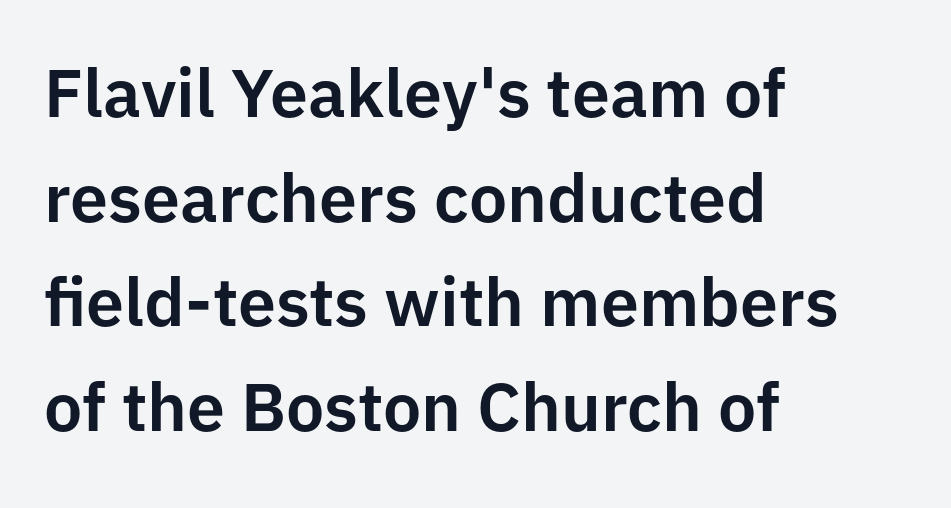
{"serif": "no", "italic": "no", "width": "normal", "stroke_contrast": "low", "x_height": "medium", "monospaced": "no", "underline": "no", "align": "left", "line_spacing": "normal", "line_spacing_ratio": 1.54, "letter_spacing": "normal", "letter_spacing_em": 0.0, "glyph_px": 68}
